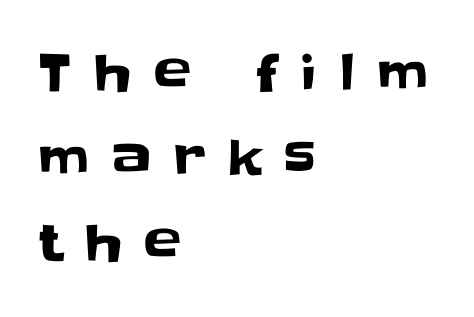
{"serif": "no", "italic": "no", "width": "normal", "stroke_contrast": "low", "x_height": "large", "monospaced": "no", "underline": "no", "align": "left", "line_spacing": "normal", "line_spacing_ratio": 1.7, "letter_spacing": "wide", "letter_spacing_em": 0.45, "glyph_px": 50}
